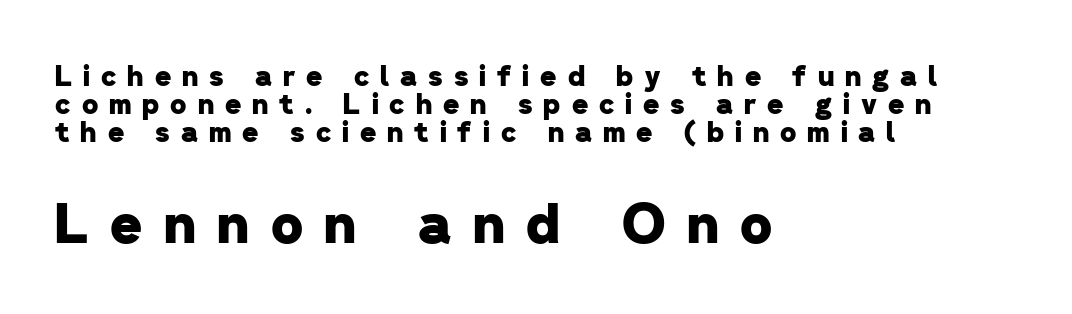
Q: Is the text bold? A: Yes.
Q: Is the typeface a serif or a sans-serif typeface? A: Sans-serif.
Q: Is the text underlined? A: No.
Q: How is the paragraph aligned? A: Left-aligned.
Q: Is the spacing between letters normal or unusually wide? A: Unusually wide.
Q: Is the spacing between lines tight, normal or loose? A: Tight.
Q: Which block of text is set in a larger size, the first (top) or the second (bottom)? A: The second (bottom) one.
Q: Width (condensed, normal, or wide)? A: Normal.
Q: Stroke contrast? A: Low.
Q: x-height? A: Medium.
Q: Monospaced? A: No.
